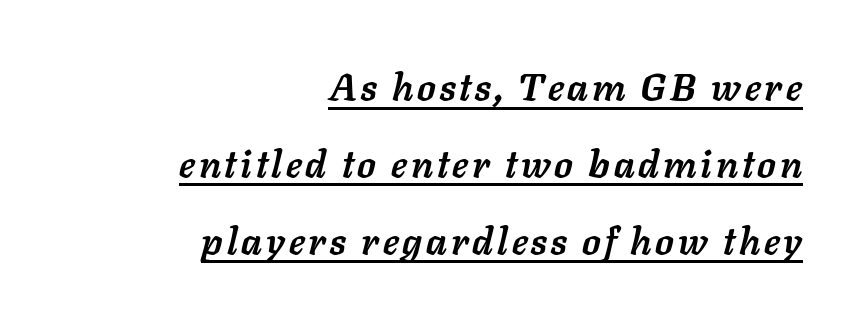
Think of a printed novel: that variable character pitch is what you see here. The lettering tilts uniformly, giving the passage an italic look. Quick note: interline space is abundant. Casual observation: everything's shoved over to the right. The typesetter has applied underlining to the passage shown.
